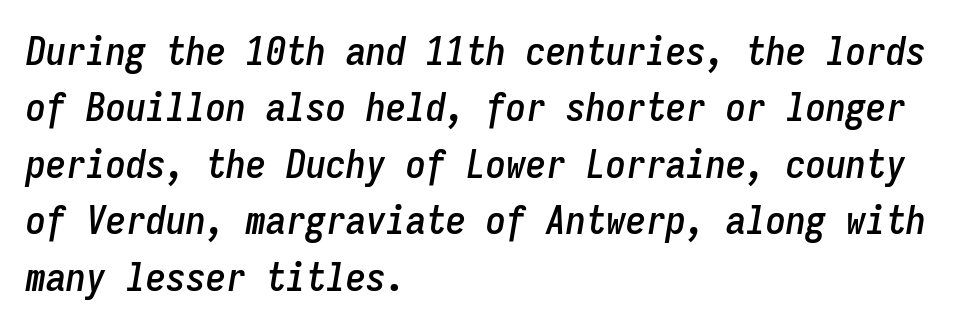
Q: Is the text italic (slanted)? A: Yes, it leans right by about 9 degrees.
Q: Is the text underlined? A: No.
Q: How is the paragraph aligned? A: Left-aligned.
Q: Is the spacing between letters normal or unusually wide? A: Normal.
Q: Is the spacing between lines tight, normal or loose? A: Normal.
Q: Width (condensed, normal, or wide)? A: Condensed.
Q: Stroke contrast? A: Low.
Q: x-height? A: Medium.
Q: Monospaced? A: Yes.
